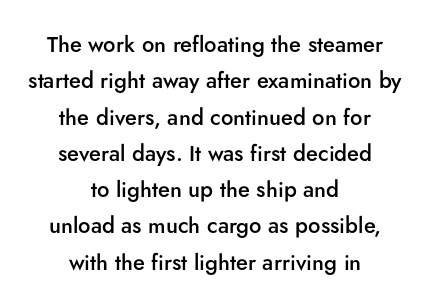
Q: Is the text bold? A: Semi-bold.
Q: Is the text italic (slanted)? A: No, it is upright.
Q: Is the text underlined? A: No.
Q: How is the paragraph aligned? A: Centered.
Q: Is the spacing between letters normal or unusually wide? A: Normal.
Q: Is the spacing between lines tight, normal or loose? A: Normal.
